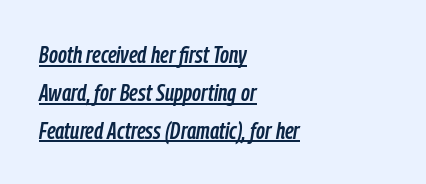
A continuous stroke trails under the words, as in a hyperlink. The space between consecutive lines is moderate. There is no visible air inserted between adjacent glyphs. Tall strokes in this sample are angled rather than plumb. All the whitespace from short lines collects on the right.
